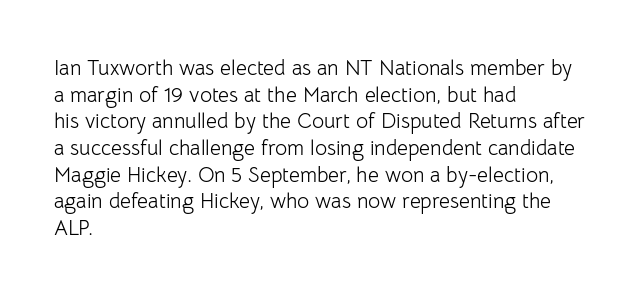
The image shows 21 px text type, upright; set left-aligned, normal line spacing (1.27x), normal letter spacing, not underlined.
